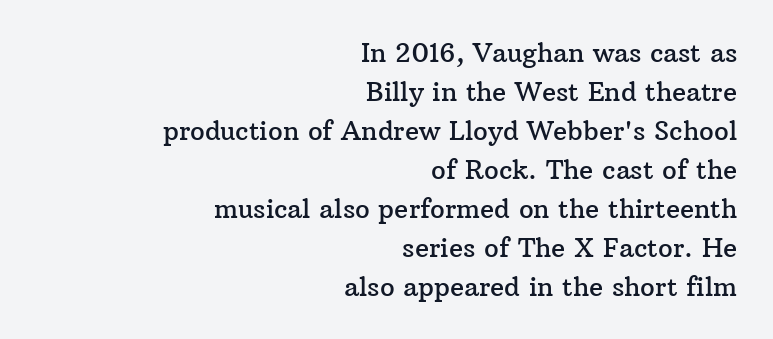
{"italic": "no", "underline": "no", "align": "right", "line_spacing": "normal", "line_spacing_ratio": 1.5, "letter_spacing": "normal", "letter_spacing_em": 0.0, "glyph_px": 26}
